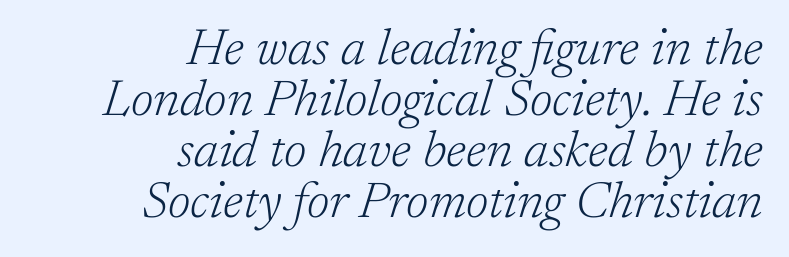
These lines are rendered in a variable-pitch font. Tracking here is standard; glyphs follow each other at the usual distance. Small tapered or slab feet sit at the stroke ends, so this counts as serif. Underlining? Definitely not there. The rendering applies a slant to the glyphs. Typeset ragged left — the right edge is the straight one.
